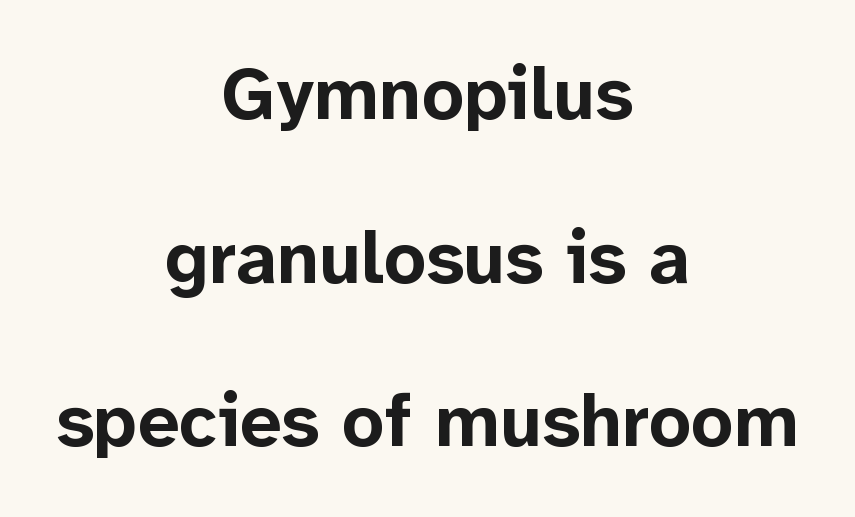
{"serif": "no", "italic": "no", "bold": "yes", "weight": "bold", "width": "normal", "stroke_contrast": "low", "x_height": "medium", "monospaced": "no", "underline": "no", "align": "center", "line_spacing": "loose", "line_spacing_ratio": 2.21, "letter_spacing": "normal", "letter_spacing_em": 0.0, "glyph_px": 74}
